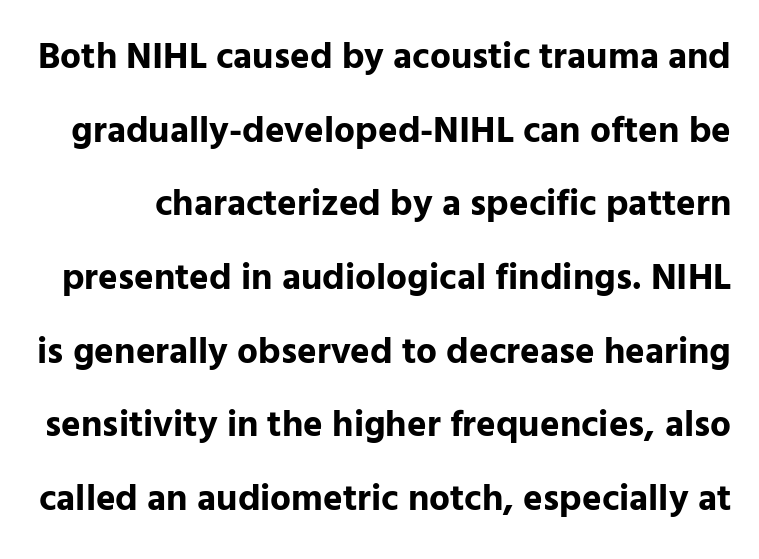
Serif or sans? Sans — the stroke terminals are bare. Honestly, the letter spacing is just normal — you wouldn't notice it. This rendering features lettering with no underline. A typesetter would call this leading open, well beyond the default.
